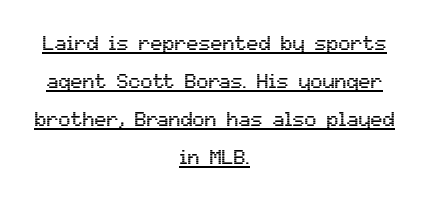
Q: Is the text italic (slanted)? A: No, it is upright.
Q: Is the text underlined? A: Yes.
Q: How is the paragraph aligned? A: Centered.
Q: Is the spacing between letters normal or unusually wide? A: Normal.
Q: Is the spacing between lines tight, normal or loose? A: Loose.
